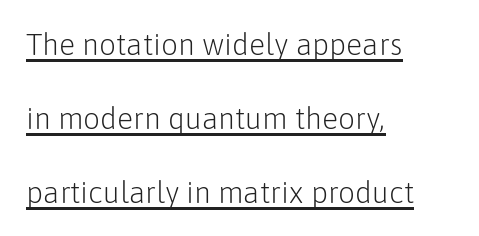
The image shows 30 px light sans-serif type, upright; set left-aligned, loose line spacing (2.46x), normal letter spacing, underlined; low stroke contrast and a medium x-height.
